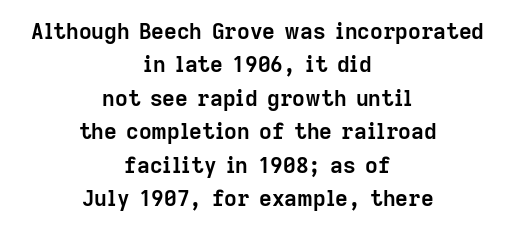
The image shows 22 px bold type, upright; set centered, normal line spacing (1.52x), normal letter spacing, not underlined.
